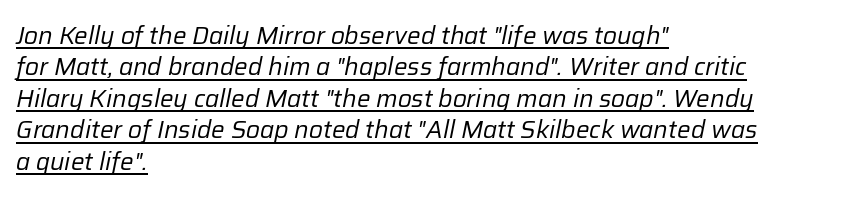
{"italic": "yes", "lean": "right", "slant_degrees": 12, "bold": "no", "underline": "yes", "align": "left", "line_spacing": "normal", "line_spacing_ratio": 1.31, "letter_spacing": "normal", "letter_spacing_em": 0.0, "glyph_px": 24}
